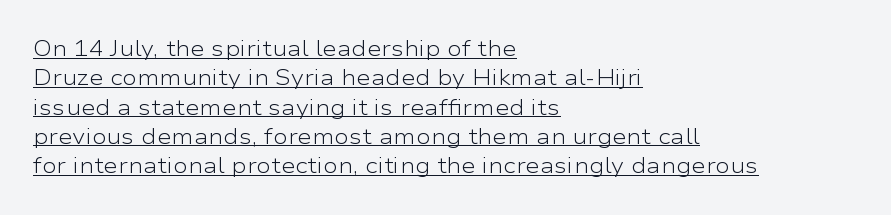
Q: Is the text bold? A: No.
Q: Is the text italic (slanted)? A: No, it is upright.
Q: Is the text underlined? A: Yes.
Q: How is the paragraph aligned? A: Left-aligned.
Q: Is the spacing between letters normal or unusually wide? A: Normal.
Q: Is the spacing between lines tight, normal or loose? A: Normal.
